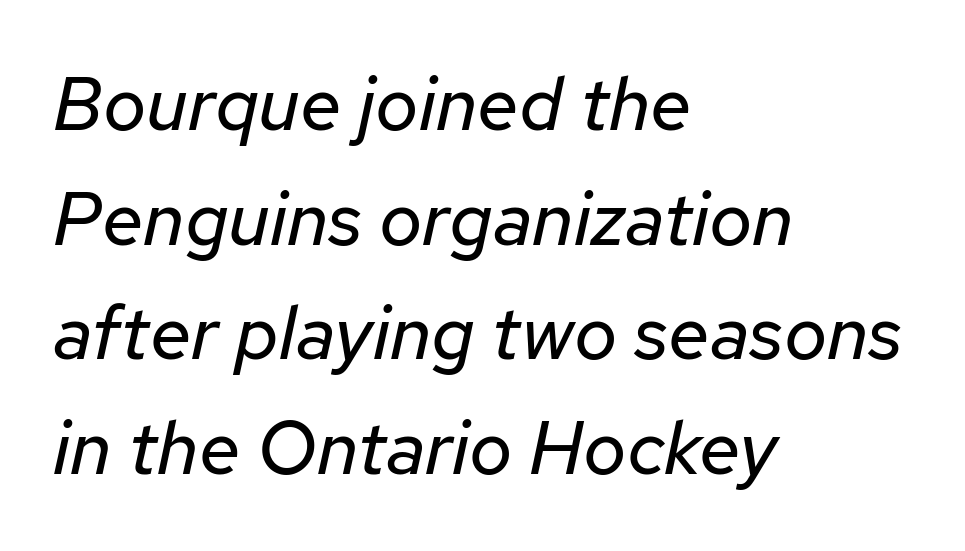
Notice how descenders clear the ascenders below comfortably — that's standard leading. The strokes carry an ordinary text weight at most. The baseline area is clear. Proportional: the letters do not fall into vertical columns.
